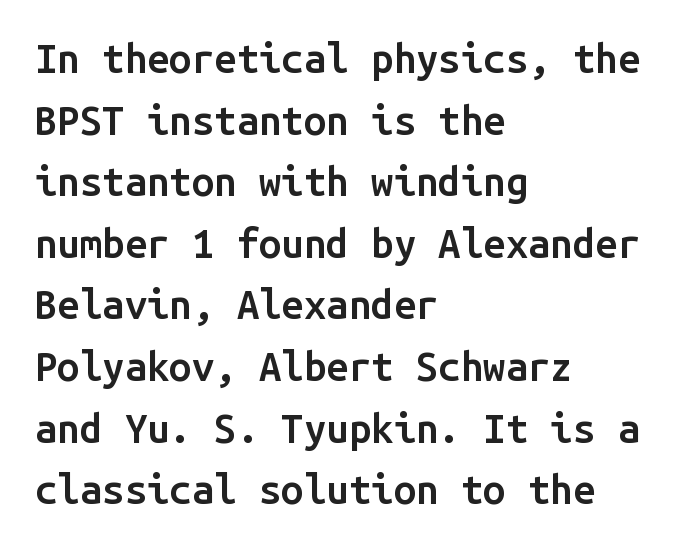
{"serif": "no", "italic": "no", "bold": "semi", "weight": "semibold", "width": "normal", "stroke_contrast": "low", "x_height": "medium", "monospaced": "yes", "underline": "no", "align": "left", "line_spacing": "normal", "line_spacing_ratio": 1.54, "letter_spacing": "normal", "letter_spacing_em": 0.0, "glyph_px": 40}
